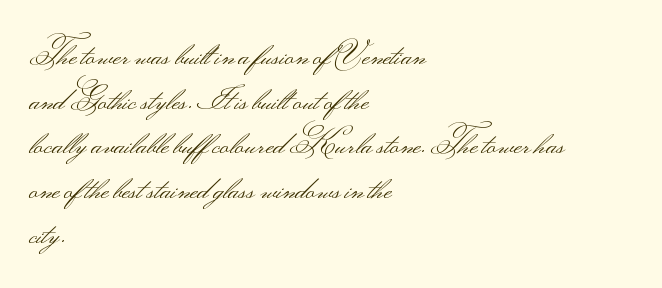
{"serif": "no", "bold": "no", "weight": "light", "width": "wide", "stroke_contrast": "medium", "monospaced": "no", "underline": "no", "align": "left", "line_spacing": "normal", "line_spacing_ratio": 1.44, "letter_spacing": "normal", "letter_spacing_em": 0.0, "glyph_px": 31}
